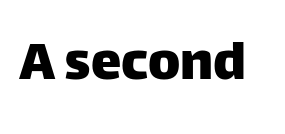
{"serif": "no", "italic": "no", "width": "normal", "stroke_contrast": "low", "x_height": "large", "monospaced": "no", "underline": "no", "letter_spacing": "normal", "letter_spacing_em": 0.0, "glyph_px": 61}
